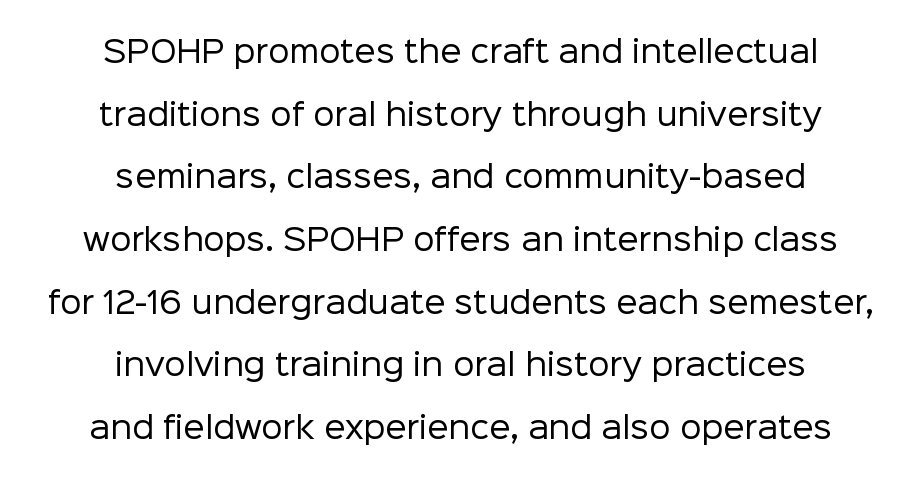
The text was rendered using a sans face with plain stroke endings. When letters stand straight like this, we call the style roman or upright. Is the block centered? Yes — each line is placed symmetrically about the middle. You could not count columns in this text — the font is proportionally spaced.
